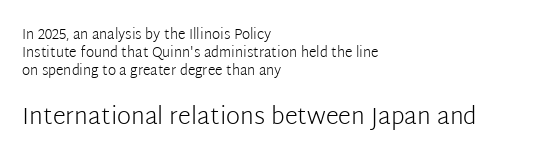
How would I describe the line gaps? Plain and ordinary. The weight tops out at a normal text grade. Do the letters lean? They stand straight. Has an underline been added? It has not. What stands out about the letter spacing? Nothing — it is the standard amount. Each line starts at the same left margin while the right side varies.
